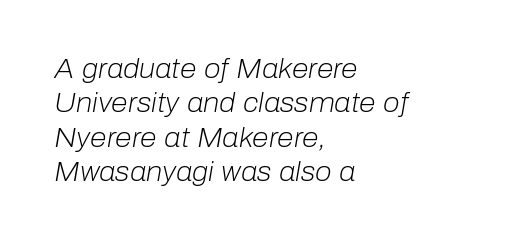
{"italic": "yes", "lean": "right", "slant_degrees": 10, "bold": "no", "underline": "no", "align": "left", "line_spacing": "normal", "line_spacing_ratio": 1.27, "letter_spacing": "normal", "letter_spacing_em": 0.0, "glyph_px": 27}
